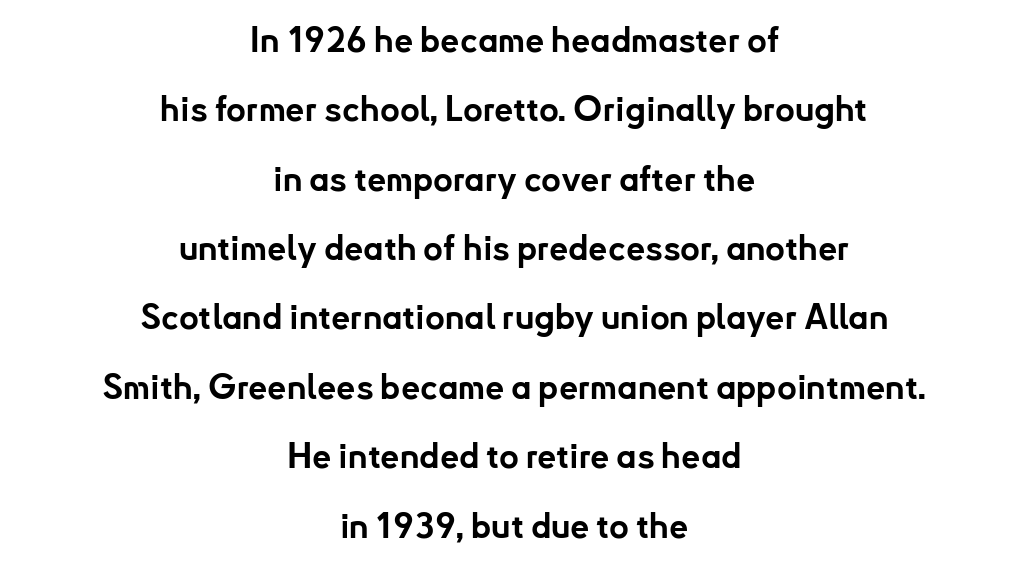
The horizontal fit of the characters is conventional and even. These lines are centered, leaving both edges ragged. Letterform terminals end flat and unadorned throughout the passage. The space beneath each line is pristine and unruled. The rendering uses a large line-height, opening up the rows. In terms of weight, the rendering is a true, heavy bold.
